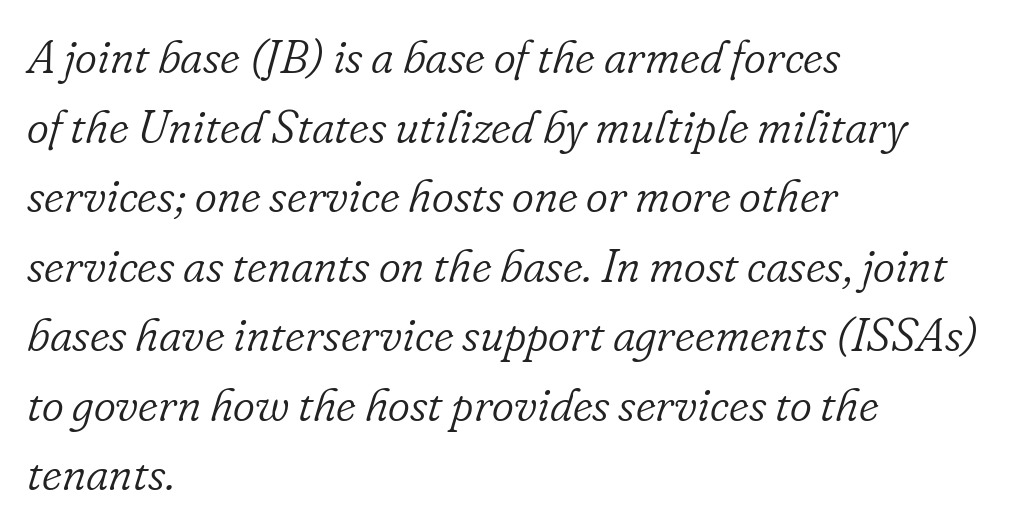
The rendering uses natural spacing where letterforms have individual widths. This sample keeps an unexceptional amount of space between lines. Descenders are the only things crossing below the line. Layout note: lines flush left. Every character sits at an angle, as italics do.
